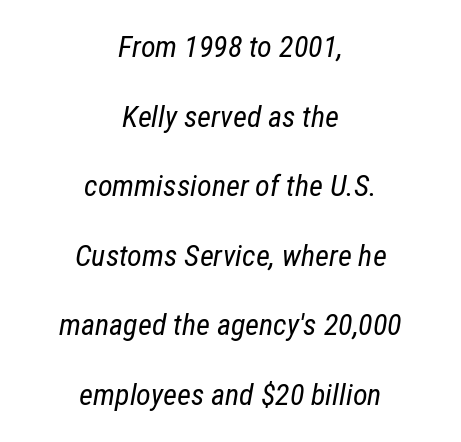
The image shows 30 px regular-weight, condensed type, italic (leaning right); set centered, loose line spacing (2.32x), normal letter spacing, not underlined; low stroke contrast and a medium x-height.
